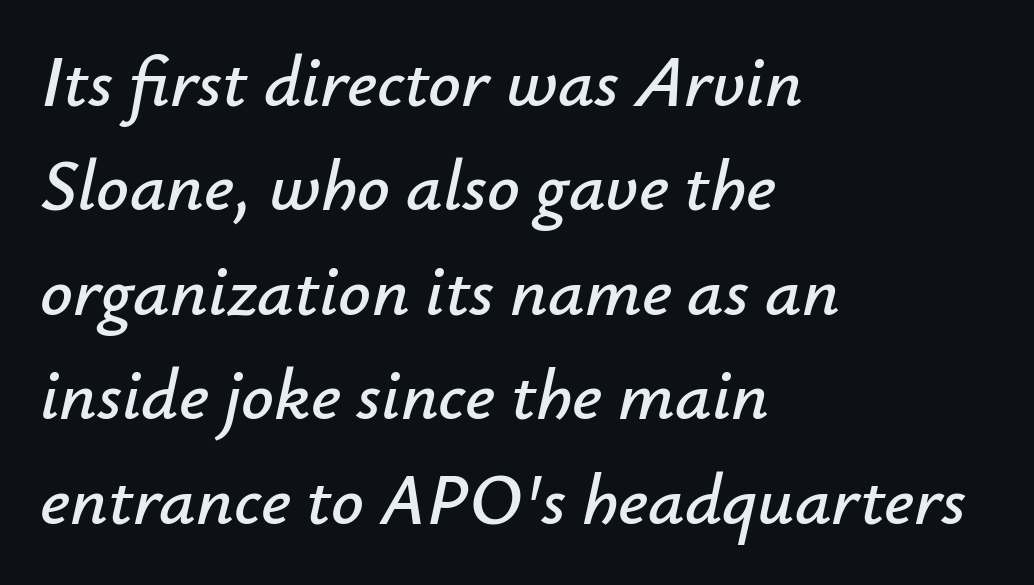
{"italic": "yes", "lean": "right", "slant_degrees": 12, "width": "normal", "stroke_contrast": "low", "x_height": "small", "monospaced": "no", "underline": "no", "align": "left", "line_spacing": "normal", "line_spacing_ratio": 1.45, "letter_spacing": "normal", "letter_spacing_em": 0.0, "glyph_px": 72}
